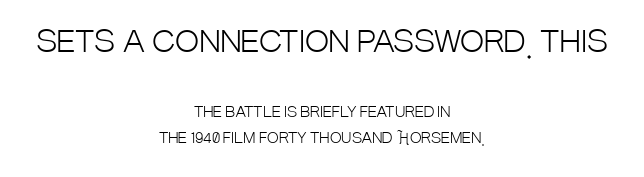
{"serif": "no", "italic": "no", "bold": "no", "weight": "light", "width": "condensed", "stroke_contrast": "low", "x_height": "large", "monospaced": "no", "underline": "no", "align": "center", "line_spacing_ratio": 1.86, "letter_spacing": "normal", "letter_spacing_em": 0.0, "larger_block": "first", "size_ratio": 2.07, "glyph_px": 29}
